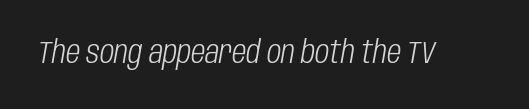
Q: Is the text bold? A: No.
Q: Is the text italic (slanted)? A: Yes, it leans right by about 10 degrees.
Q: Is the text underlined? A: No.
Q: Is the spacing between letters normal or unusually wide? A: Normal.
Q: Width (condensed, normal, or wide)? A: Condensed.
Q: Stroke contrast? A: Low.
Q: x-height? A: Large.
Q: Monospaced? A: No.
